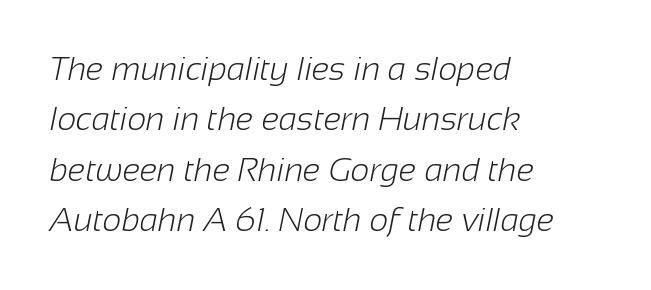
The image shows 33 px light sans-serif type; set left-aligned, normal line spacing (1.53x), normal letter spacing, not underlined; low stroke contrast and a medium x-height.
